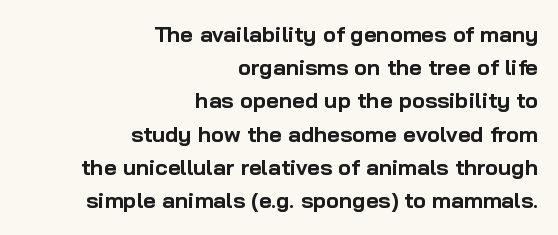
{"italic": "no", "bold": "yes", "underline": "no", "align": "right", "line_spacing": "normal", "line_spacing_ratio": 1.51, "letter_spacing": "normal", "letter_spacing_em": 0.0, "glyph_px": 22}
